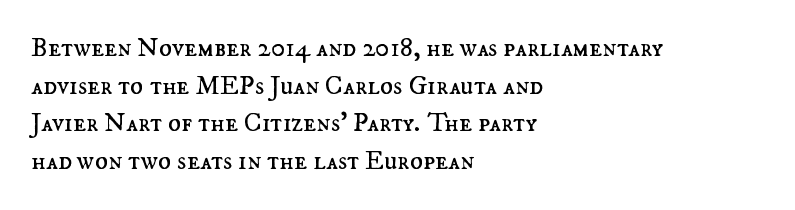
Q: Is the text bold? A: No.
Q: Is the text italic (slanted)? A: No, it is upright.
Q: Is the text underlined? A: No.
Q: How is the paragraph aligned? A: Left-aligned.
Q: Is the spacing between letters normal or unusually wide? A: Normal.
Q: Is the spacing between lines tight, normal or loose? A: Normal.
